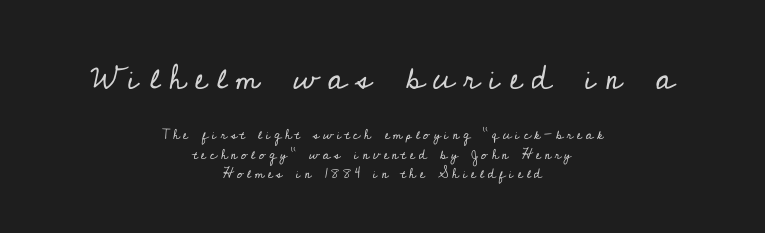
{"serif": "yes", "bold": "no", "weight": "regular", "width": "normal", "stroke_contrast": "low", "x_height": "small", "monospaced": "no", "underline": "no", "align": "center", "line_spacing": "normal", "line_spacing_ratio": 1.38, "letter_spacing": "wide", "letter_spacing_em": 0.26, "larger_block": "first", "size_ratio": 2.5, "glyph_px": 35}
